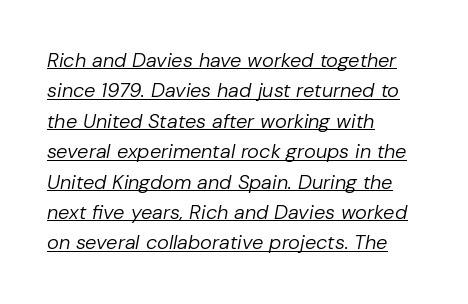
{"italic": "yes", "lean": "right", "slant_degrees": 10, "bold": "no", "underline": "yes", "align": "left", "line_spacing": "normal", "line_spacing_ratio": 1.52, "letter_spacing": "normal", "letter_spacing_em": 0.0, "glyph_px": 20}
